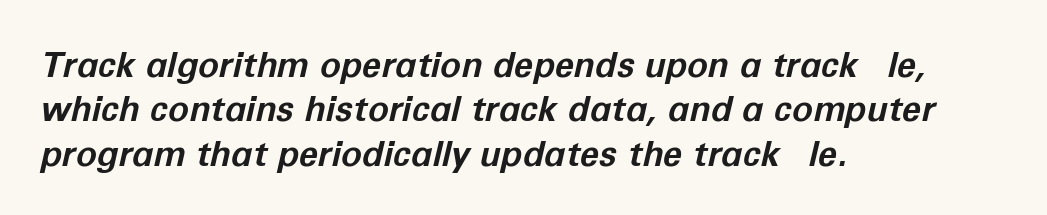
Is this a fixed-width face? No — the glyphs have proportional, varying widths. A clean baseline with only descenders dipping below it. The passage shown is emphatically bold. Designer's note — italics engaged. Line beginnings align vertically; line endings do not. Nobody touched the tracking dial on this one.
